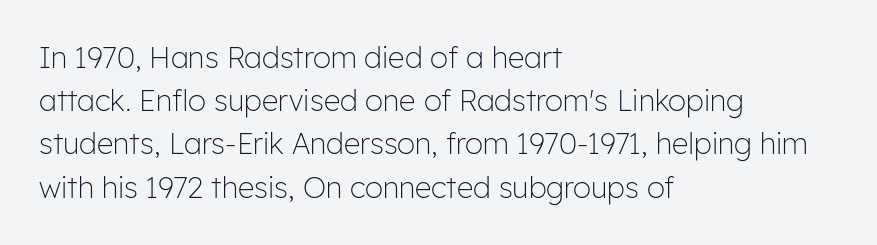
{"serif": "no", "italic": "no", "bold": "no", "weight": "light", "width": "normal", "stroke_contrast": "low", "x_height": "medium", "monospaced": "no", "underline": "no", "align": "left", "line_spacing": "normal", "line_spacing_ratio": 1.49, "letter_spacing": "normal", "letter_spacing_em": 0.0, "glyph_px": 29}
